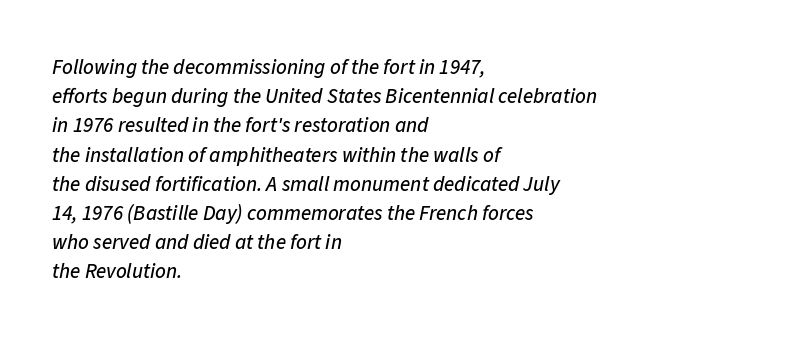
The image shows 21 px text type, italic (leaning right); set left-aligned, normal line spacing (1.39x), normal letter spacing, not underlined.
